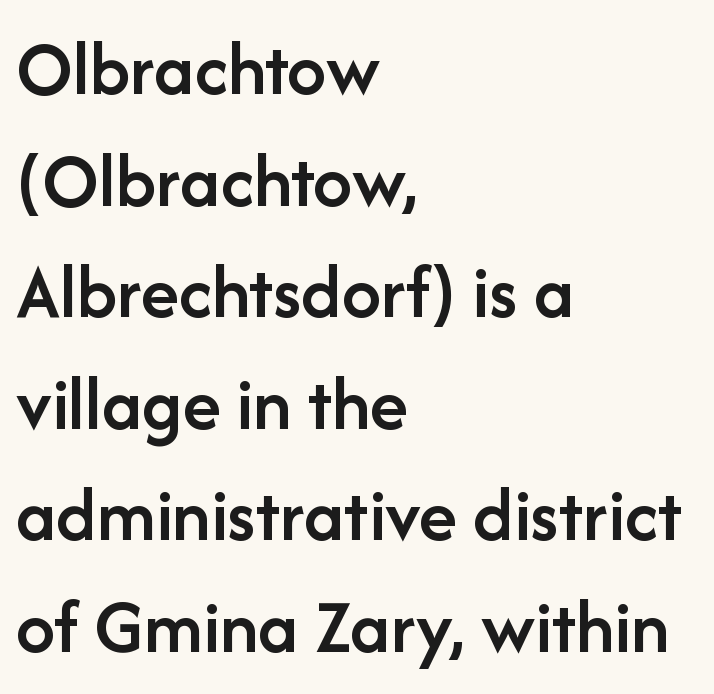
Varying glyph widths throughout — classic text-font behaviour. This is the in-between weight designers call semibold or demi. Descenders hang freely into open space. Observe the absence of serifs on each vertical stroke in this sample. Leading matches the norm, producing a regular column.
